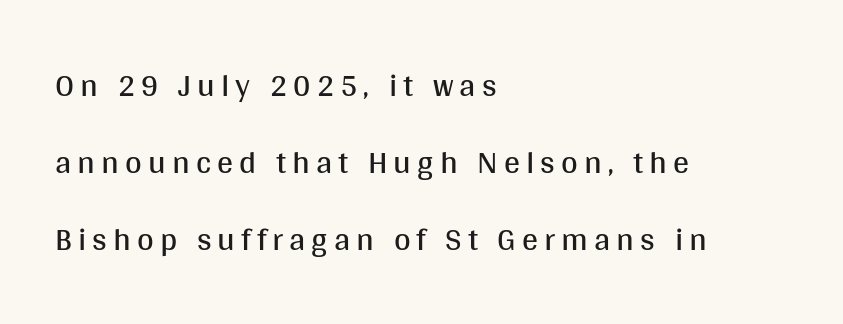
Q: Is the text bold? A: No.
Q: Is the text italic (slanted)? A: No, it is upright.
Q: Is the typeface a serif or a sans-serif typeface? A: Sans-serif.
Q: Is the text underlined? A: No.
Q: How is the paragraph aligned? A: Left-aligned.
Q: Is the spacing between lines tight, normal or loose? A: Loose.
Q: Width (condensed, normal, or wide)? A: Normal.
Q: Stroke contrast? A: Medium.
Q: x-height? A: Large.
Q: Monospaced? A: No.
